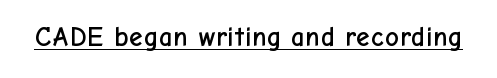
{"italic": "no", "underline": "yes", "letter_spacing": "normal", "letter_spacing_em": 0.0, "glyph_px": 27}
